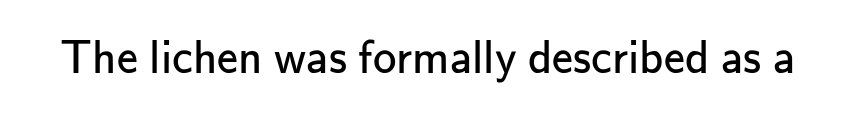
Q: Is the text bold? A: No.
Q: Is the text italic (slanted)? A: No, it is upright.
Q: Is the typeface a serif or a sans-serif typeface? A: Sans-serif.
Q: Is the text underlined? A: No.
Q: Is the spacing between letters normal or unusually wide? A: Normal.
Q: Width (condensed, normal, or wide)? A: Normal.
Q: Stroke contrast? A: Low.
Q: x-height? A: Small.
Q: Monospaced? A: No.
